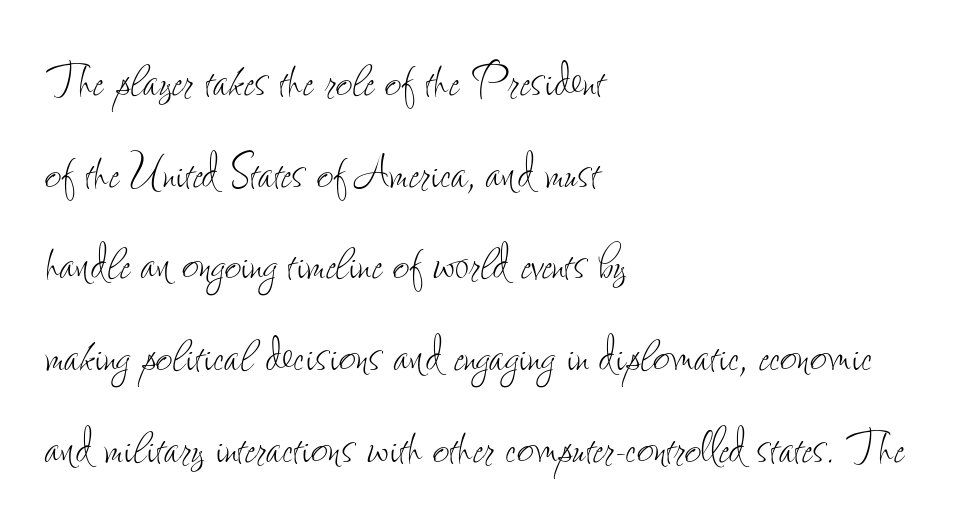
Proportional: the letters do not fall into vertical columns. No extra ink here — the face is not bold. Every row of glyphs begins at an identical x-position on the left. The horizontal fit of the characters is conventional and even. The baseline area is clear.
